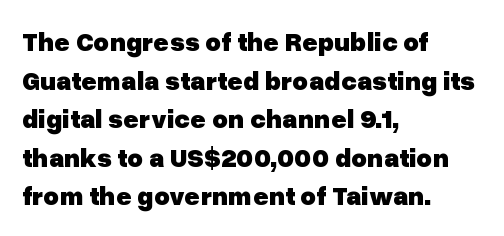
{"italic": "no", "bold": "yes", "underline": "no", "align": "left", "line_spacing": "normal", "line_spacing_ratio": 1.43, "letter_spacing": "normal", "letter_spacing_em": 0.0, "glyph_px": 27}
